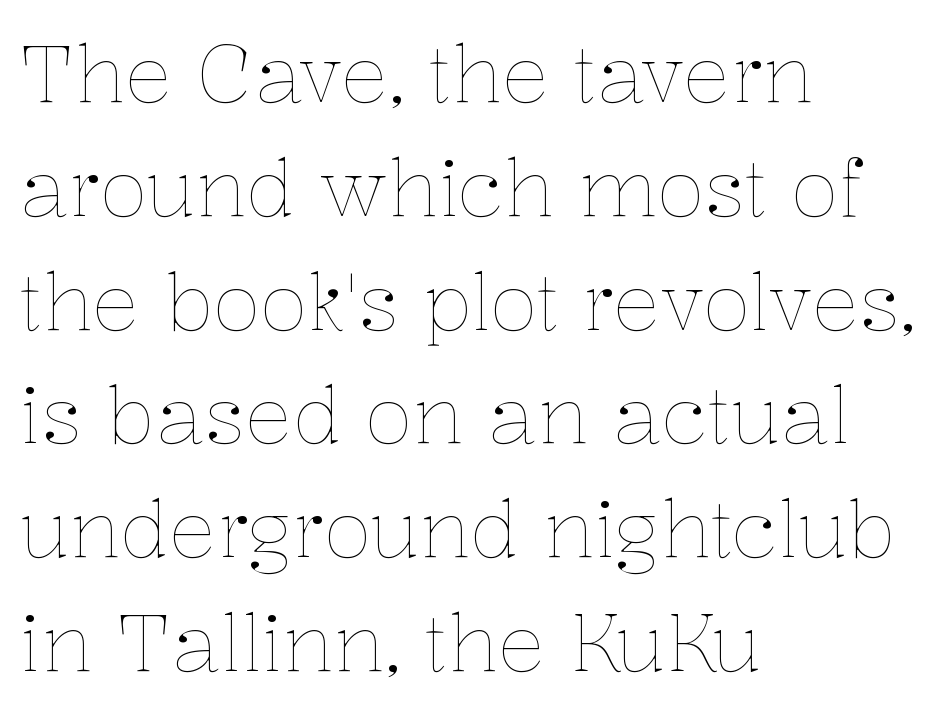
The image shows 79 px thin type, upright; set left-aligned, normal line spacing (1.44x), normal letter spacing, not underlined; low stroke contrast and a medium x-height.
